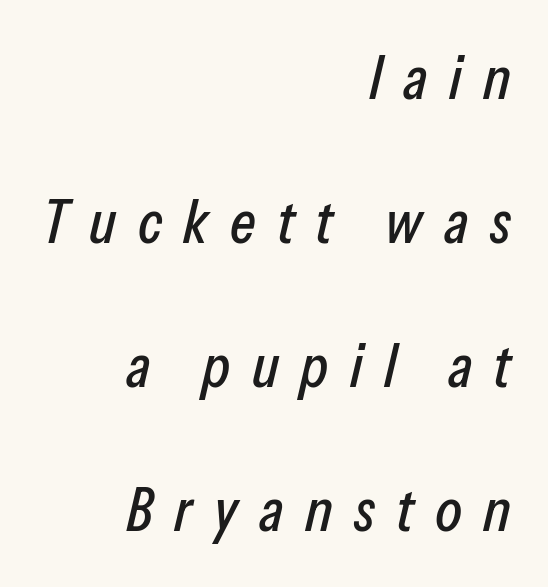
{"italic": "yes", "lean": "right", "slant_degrees": 13, "width": "condensed", "stroke_contrast": "low", "x_height": "medium", "monospaced": "no", "underline": "no", "align": "right", "line_spacing": "loose", "line_spacing_ratio": 2.32, "letter_spacing": "wide", "letter_spacing_em": 0.34, "glyph_px": 62}
